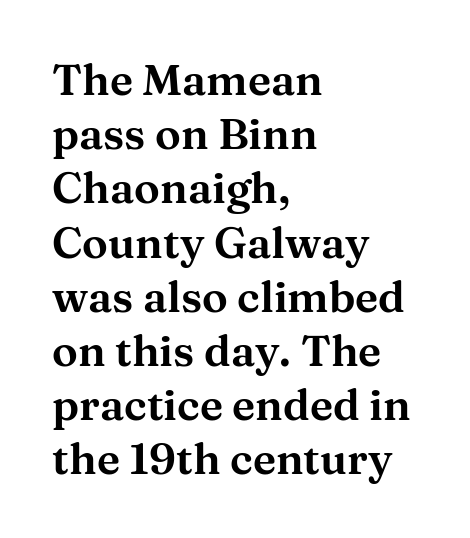
The image shows 43 px wide serif type, upright; set left-aligned, normal line spacing (1.26x), normal letter spacing, not underlined; medium stroke contrast and a medium x-height.
